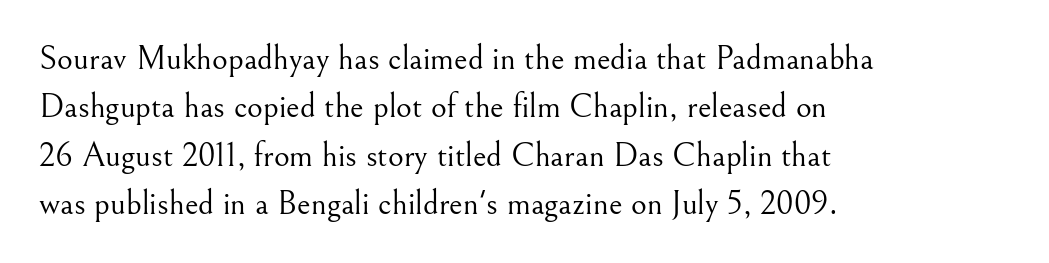
The image shows 34 px light serif type, upright; set left-aligned, normal line spacing (1.42x), normal letter spacing, not underlined; medium stroke contrast and a small x-height.
